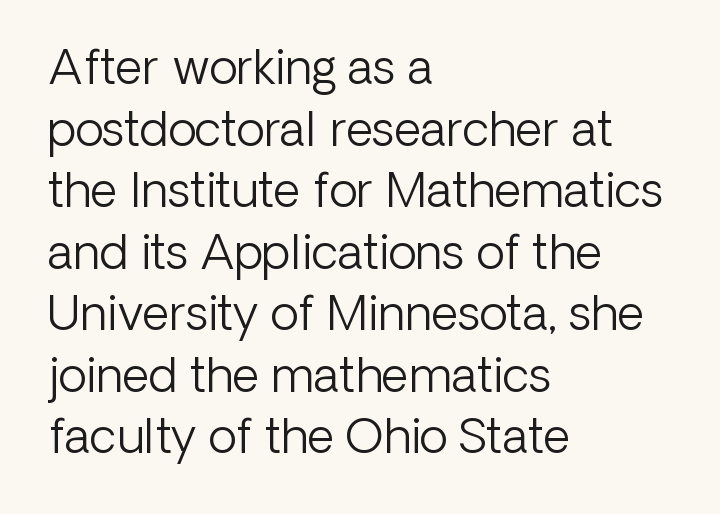
Q: Is the text bold? A: No.
Q: Is the text italic (slanted)? A: No, it is upright.
Q: Is the typeface a serif or a sans-serif typeface? A: Sans-serif.
Q: Is the text underlined? A: No.
Q: How is the paragraph aligned? A: Left-aligned.
Q: Is the spacing between letters normal or unusually wide? A: Normal.
Q: Is the spacing between lines tight, normal or loose? A: Normal.
Q: Width (condensed, normal, or wide)? A: Normal.
Q: Stroke contrast? A: Low.
Q: x-height? A: Medium.
Q: Monospaced? A: No.
